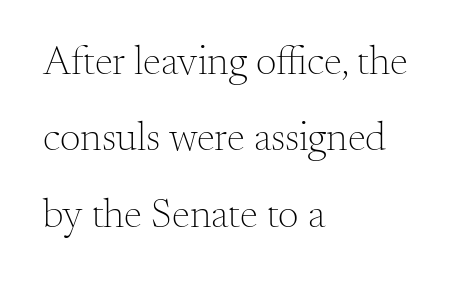
{"serif": "yes", "italic": "no", "bold": "no", "weight": "light", "width": "normal", "stroke_contrast": "medium", "x_height": "small", "monospaced": "no", "underline": "no", "align": "left", "line_spacing_ratio": 1.86, "letter_spacing": "normal", "letter_spacing_em": 0.0, "glyph_px": 41}
